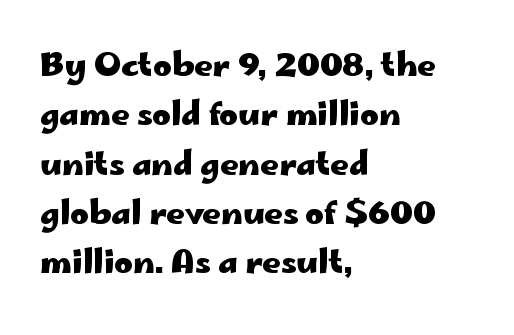
{"serif": "no", "italic": "no", "bold": "yes", "weight": "heavy", "width": "wide", "stroke_contrast": "low", "x_height": "small", "monospaced": "no", "underline": "no", "align": "left", "line_spacing": "normal", "line_spacing_ratio": 1.54, "letter_spacing": "normal", "letter_spacing_em": 0.0, "glyph_px": 32}
